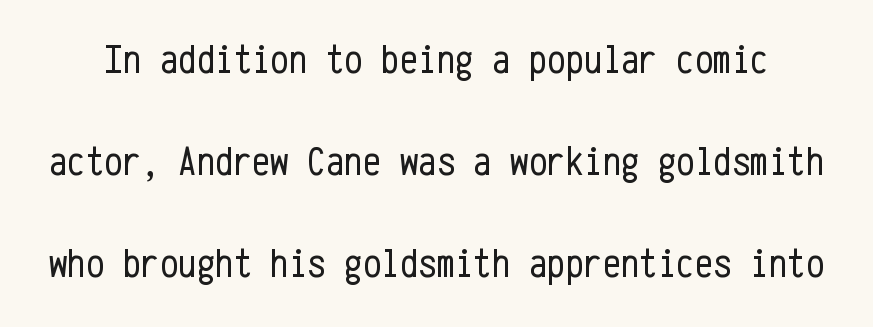
Q: Is the text bold? A: No.
Q: Is the text italic (slanted)? A: No, it is upright.
Q: Is the typeface a serif or a sans-serif typeface? A: Sans-serif.
Q: Is the text underlined? A: No.
Q: Is the spacing between letters normal or unusually wide? A: Normal.
Q: Is the spacing between lines tight, normal or loose? A: Loose.
Q: Width (condensed, normal, or wide)? A: Condensed.
Q: Stroke contrast? A: Low.
Q: x-height? A: Medium.
Q: Monospaced? A: Yes.
